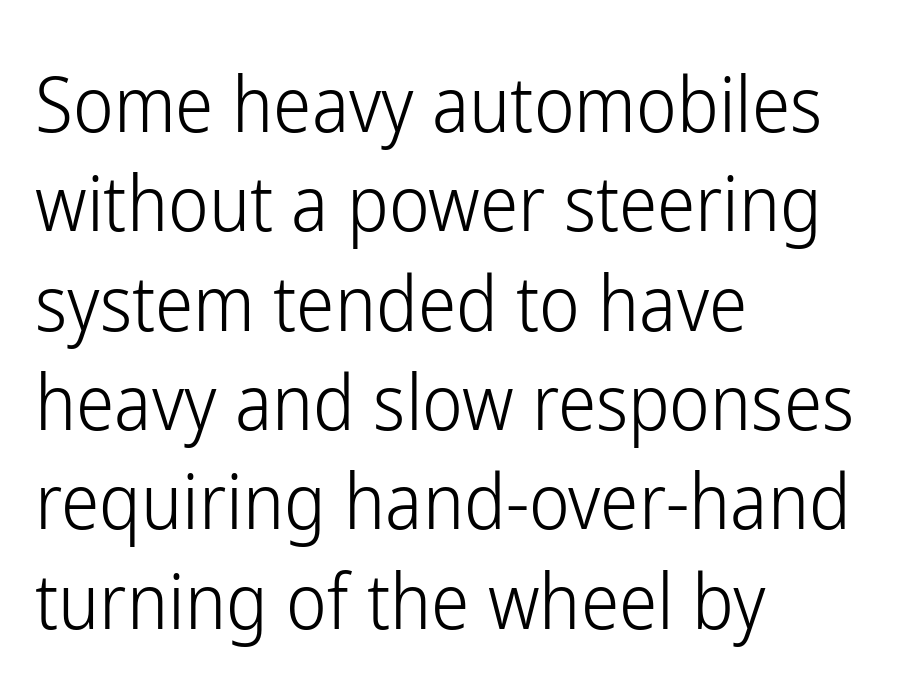
{"serif": "no", "italic": "no", "bold": "no", "weight": "light", "width": "condensed", "stroke_contrast": "low", "x_height": "medium", "monospaced": "no", "underline": "no", "align": "left", "line_spacing": "normal", "line_spacing_ratio": 1.29, "letter_spacing": "normal", "letter_spacing_em": 0.0, "glyph_px": 77}
